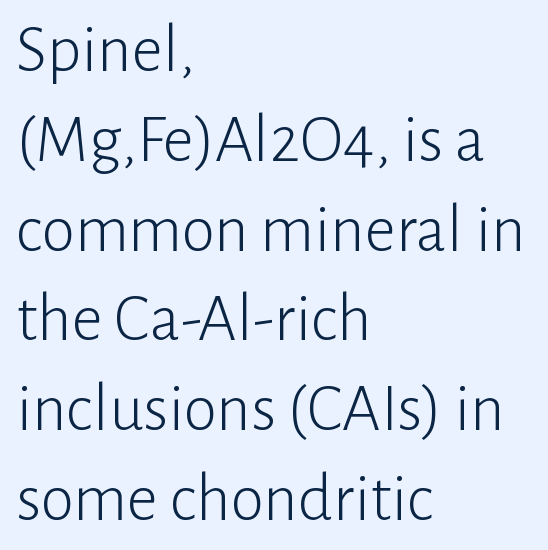
Q: Is the text bold? A: No.
Q: Is the text italic (slanted)? A: No, it is upright.
Q: Is the typeface a serif or a sans-serif typeface? A: Sans-serif.
Q: Is the text underlined? A: No.
Q: How is the paragraph aligned? A: Left-aligned.
Q: Is the spacing between letters normal or unusually wide? A: Normal.
Q: Is the spacing between lines tight, normal or loose? A: Normal.
Q: Width (condensed, normal, or wide)? A: Normal.
Q: Stroke contrast? A: Low.
Q: x-height? A: Medium.
Q: Monospaced? A: No.
